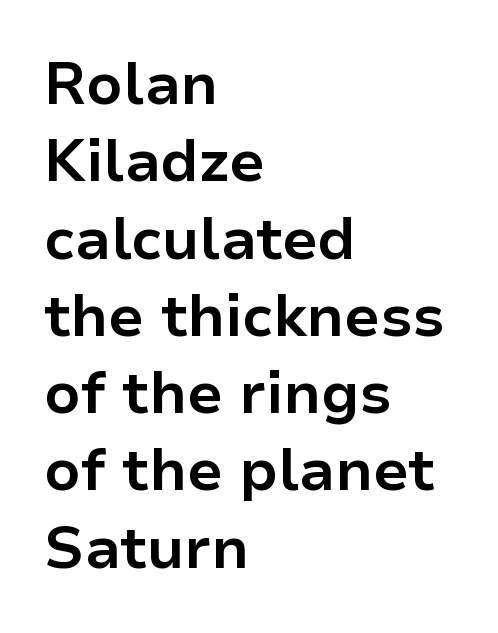
The image shows 59 px bold sans-serif type, upright; set left-aligned, normal line spacing (1.31x), normal letter spacing, not underlined; low stroke contrast and a medium x-height.
